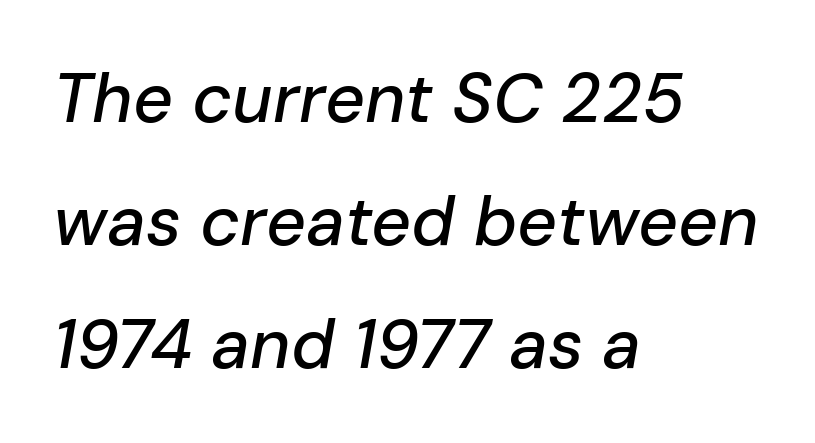
Q: Is the text italic (slanted)? A: Yes, it leans right by about 10 degrees.
Q: Is the text underlined? A: No.
Q: How is the paragraph aligned? A: Left-aligned.
Q: Is the spacing between letters normal or unusually wide? A: Normal.
Q: Width (condensed, normal, or wide)? A: Normal.
Q: Stroke contrast? A: Low.
Q: x-height? A: Medium.
Q: Monospaced? A: No.
